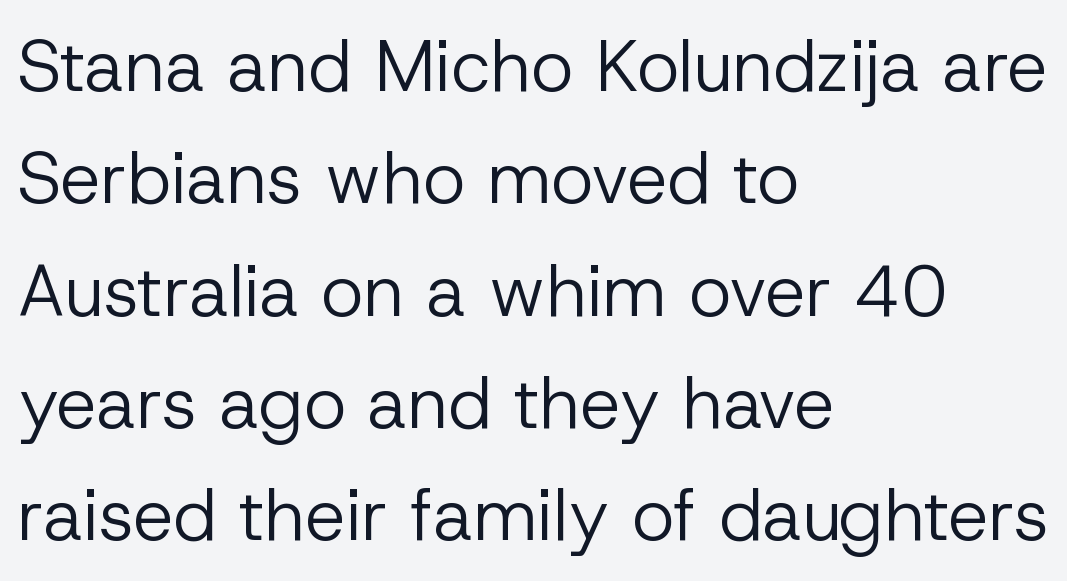
{"serif": "no", "italic": "no", "bold": "no", "weight": "regular", "width": "normal", "stroke_contrast": "low", "x_height": "medium", "monospaced": "no", "underline": "no", "align": "left", "line_spacing": "normal", "line_spacing_ratio": 1.56, "letter_spacing": "normal", "letter_spacing_em": 0.0, "glyph_px": 72}
